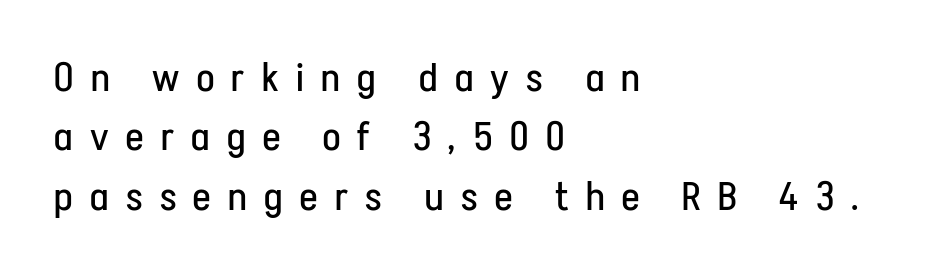
{"serif": "no", "italic": "no", "bold": "no", "weight": "regular", "width": "condensed", "stroke_contrast": "low", "x_height": "medium", "monospaced": "no", "underline": "no", "align": "left", "line_spacing": "normal", "line_spacing_ratio": 1.45, "letter_spacing": "wide", "letter_spacing_em": 0.43, "glyph_px": 41}
